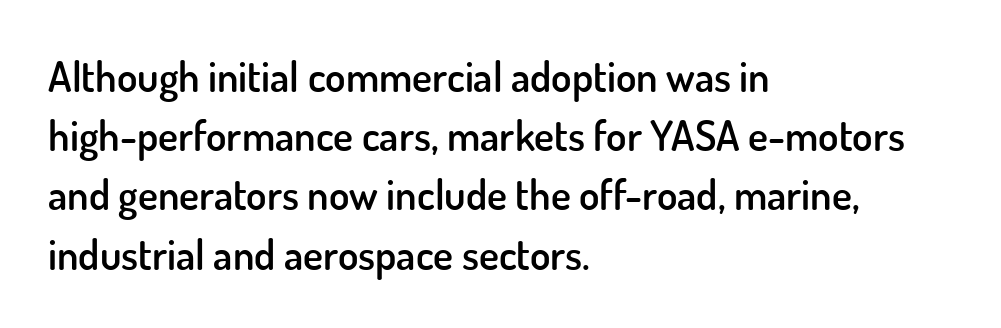
{"serif": "no", "italic": "no", "bold": "semi", "weight": "semibold", "width": "normal", "stroke_contrast": "low", "x_height": "small", "monospaced": "no", "underline": "no", "align": "left", "line_spacing": "normal", "line_spacing_ratio": 1.41, "letter_spacing": "normal", "letter_spacing_em": 0.0, "glyph_px": 42}
